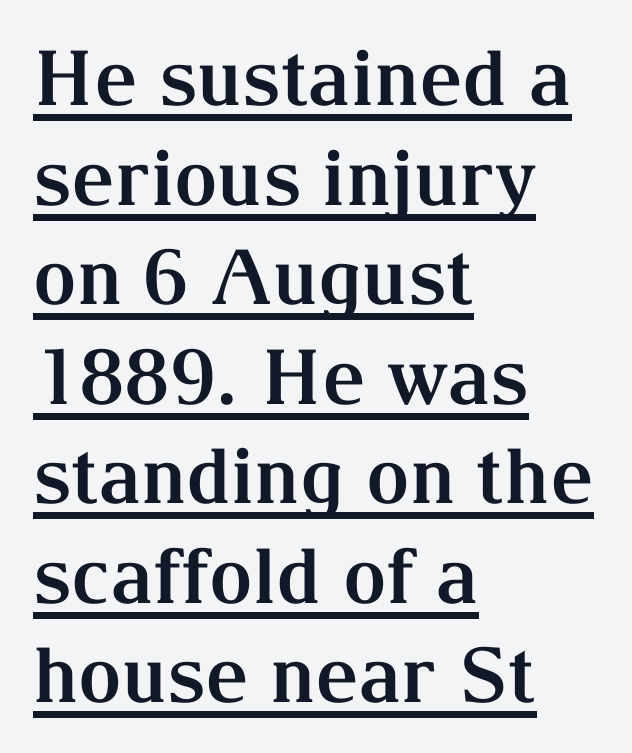
Here the designer chose a conventional face with non-uniform glyph widths. There is no visible air inserted between adjacent glyphs. The rendering uses a moderate line-height, typical for paragraphs. The lettering is marked with a stroke running underneath it.
